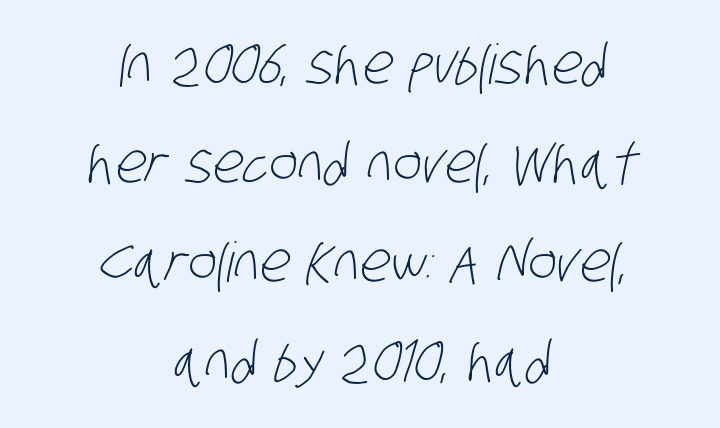
{"serif": "no", "bold": "no", "weight": "light", "width": "condensed", "stroke_contrast": "low", "x_height": "large", "monospaced": "no", "underline": "no", "align": "center", "line_spacing_ratio": 1.8, "letter_spacing": "normal", "letter_spacing_em": 0.0, "glyph_px": 55}
